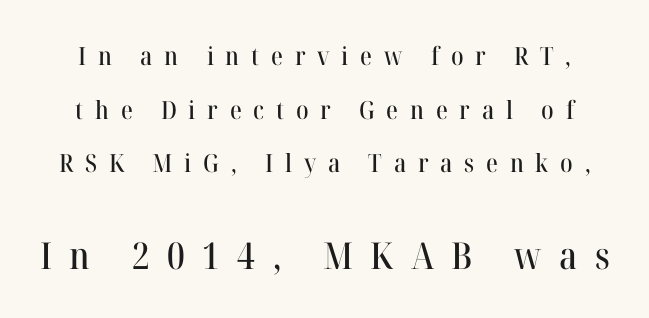
Q: Is the text italic (slanted)? A: No, it is upright.
Q: Is the typeface a serif or a sans-serif typeface? A: Serif.
Q: Is the text underlined? A: No.
Q: Is the spacing between letters normal or unusually wide? A: Unusually wide.
Q: Is the spacing between lines tight, normal or loose? A: Loose.
Q: Which block of text is set in a larger size, the first (top) or the second (bottom)? A: The second (bottom) one.
Q: Width (condensed, normal, or wide)? A: Normal.
Q: Stroke contrast? A: High.
Q: x-height? A: Medium.
Q: Monospaced? A: No.
